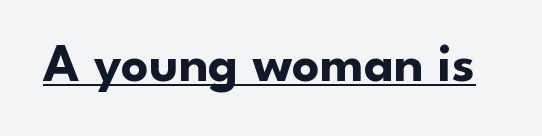
{"serif": "no", "italic": "no", "bold": "yes", "weight": "bold", "width": "normal", "stroke_contrast": "low", "x_height": "small", "monospaced": "no", "underline": "yes", "letter_spacing": "normal", "letter_spacing_em": 0.0, "glyph_px": 54}
